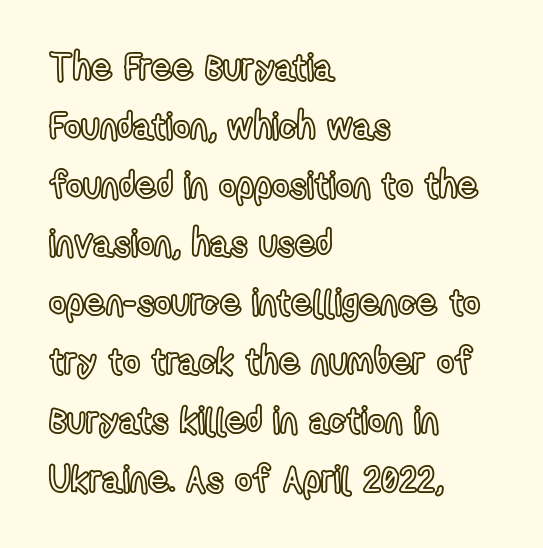
The image shows 37 px condensed type, upright; set left-aligned, normal line spacing (1.59x), normal letter spacing, not underlined; a medium x-height.
